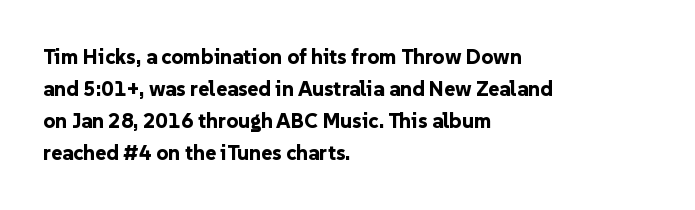
Tracking value appears to be zero — textbook default spacing. Is the type bold? Yes — the strokes are clearly thick and heavy. The block of text has a typical density, with ordinary space between rows. The rag falls on the right side of this text block. Words float on clear page, feet unadorned.
